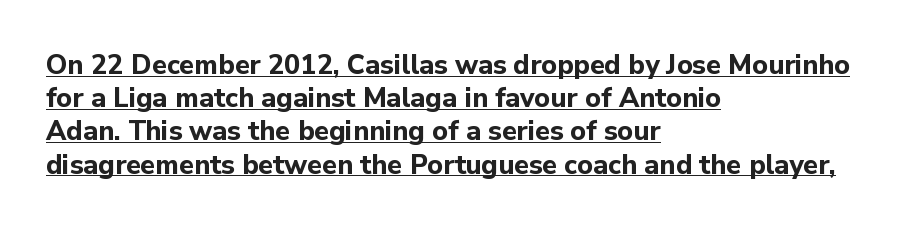
Q: Is the text bold? A: Yes.
Q: Is the text italic (slanted)? A: No, it is upright.
Q: Is the text underlined? A: Yes.
Q: How is the paragraph aligned? A: Left-aligned.
Q: Is the spacing between letters normal or unusually wide? A: Normal.
